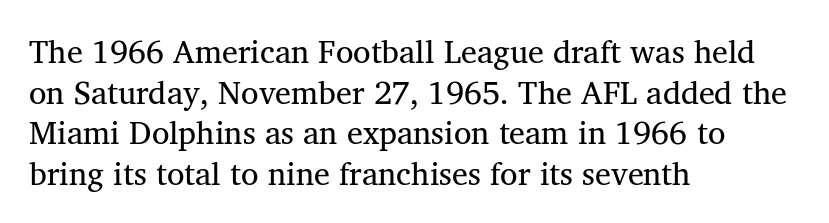
{"serif": "yes", "italic": "no", "bold": "no", "weight": "regular", "width": "normal", "stroke_contrast": "medium", "x_height": "medium", "monospaced": "no", "underline": "no", "align": "left", "line_spacing": "normal", "line_spacing_ratio": 1.27, "letter_spacing": "normal", "letter_spacing_em": 0.0, "glyph_px": 32}
